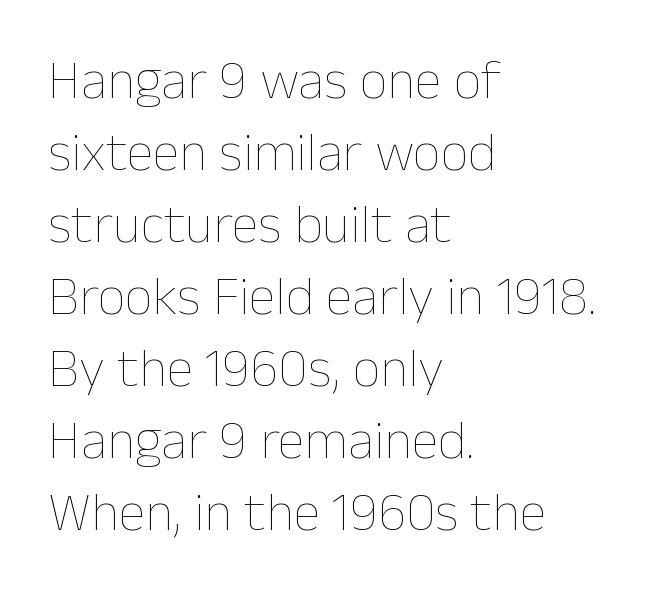
The image shows 55 px thin type, upright; set left-aligned, normal line spacing (1.31x), normal letter spacing, not underlined; low stroke contrast and a medium x-height.
